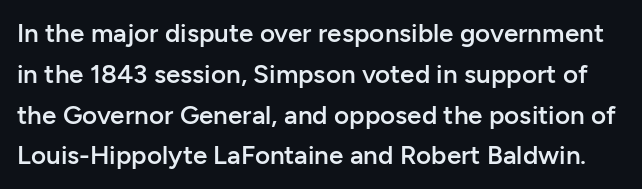
Q: Is the text bold? A: Semi-bold.
Q: Is the text italic (slanted)? A: No, it is upright.
Q: Is the text underlined? A: No.
Q: Is the spacing between letters normal or unusually wide? A: Normal.
Q: Is the spacing between lines tight, normal or loose? A: Normal.
